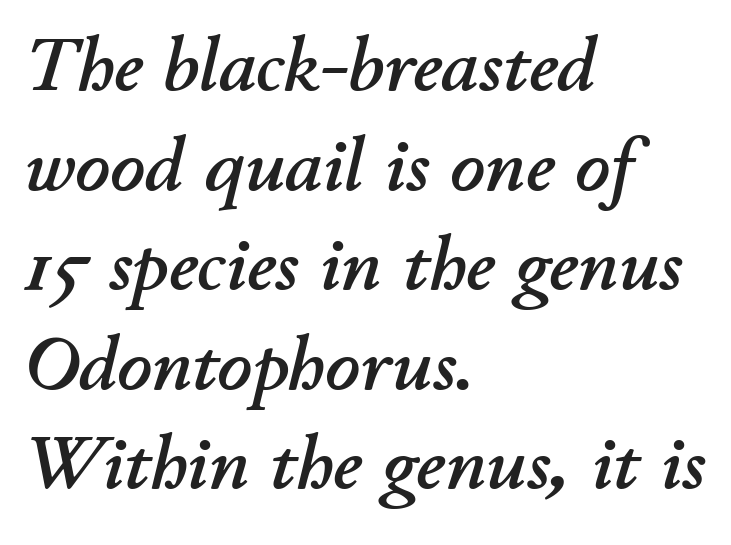
Q: Is the text italic (slanted)? A: Yes, it leans right by about 11 degrees.
Q: Is the text underlined? A: No.
Q: How is the paragraph aligned? A: Left-aligned.
Q: Is the spacing between letters normal or unusually wide? A: Normal.
Q: Is the spacing between lines tight, normal or loose? A: Normal.
Q: Width (condensed, normal, or wide)? A: Normal.
Q: Stroke contrast? A: Low.
Q: x-height? A: Small.
Q: Monospaced? A: No.
